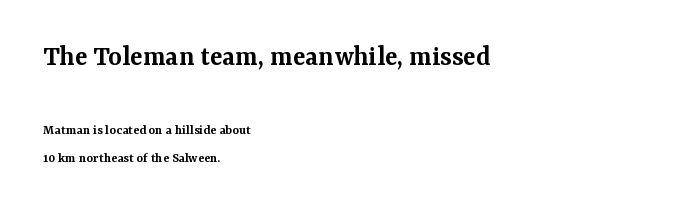
The image shows 29 px semibold serif type, upright; set left-aligned, loose line spacing (1.97x), normal letter spacing, not underlined; the first (top) block is 2.07x larger; medium stroke contrast and a medium x-height.
